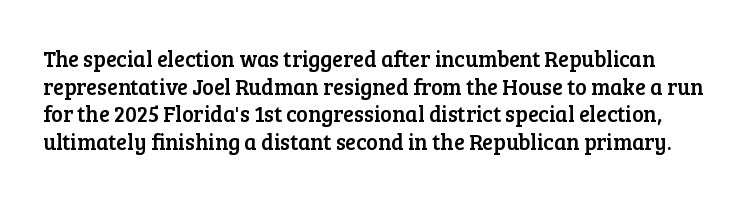
This sample uses an upright cut, with every glyph sitting square on the baseline. The block of text has a typical density, with ordinary space between rows. The type is set solid horizontally, with unmodified tracking. The gap between lines stays unmarked.
